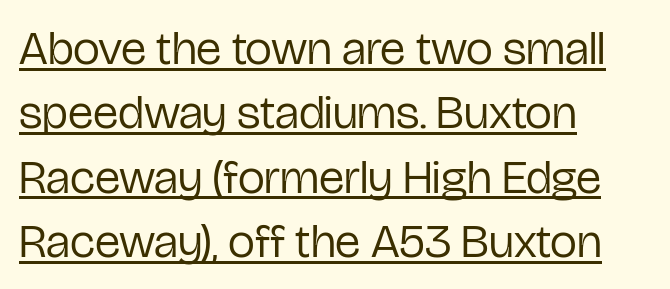
Rendered with straight, roman letterforms. You could not count columns in this text — the font is proportionally spaced. Unbolded letterforms with no extra heft. This sample is left-justified, so line endings fall wherever the words run out. The type is set solid horizontally, with unmodified tracking. This block has exactly the height ordinary leading produces.
